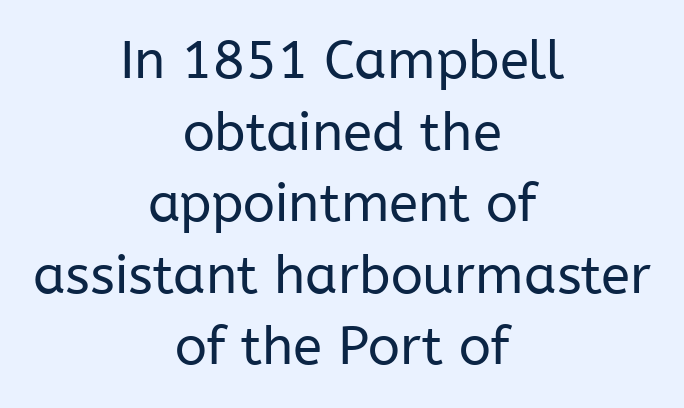
In terms of letterspacing, this is plain default setting. Which margin do the lines hug? Neither — every line sits in the middle. These lines are rendered in a variable-pitch font. Summary of vertical rhythm: regular, with standard interline spacing. The text was rendered using a sans face with plain stroke endings. A quiet, ordinary-to-light weight characterises the typeface.
